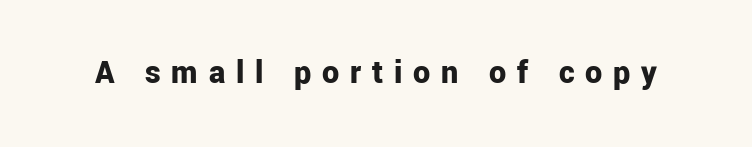
{"serif": "no", "italic": "no", "bold": "yes", "weight": "bold", "width": "normal", "stroke_contrast": "low", "x_height": "medium", "monospaced": "no", "underline": "no", "letter_spacing": "wide", "letter_spacing_em": 0.32, "glyph_px": 34}
